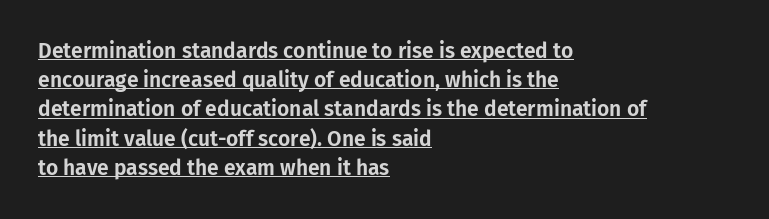
Q: Is the text italic (slanted)? A: No, it is upright.
Q: Is the text underlined? A: Yes.
Q: How is the paragraph aligned? A: Left-aligned.
Q: Is the spacing between letters normal or unusually wide? A: Normal.
Q: Is the spacing between lines tight, normal or loose? A: Normal.
